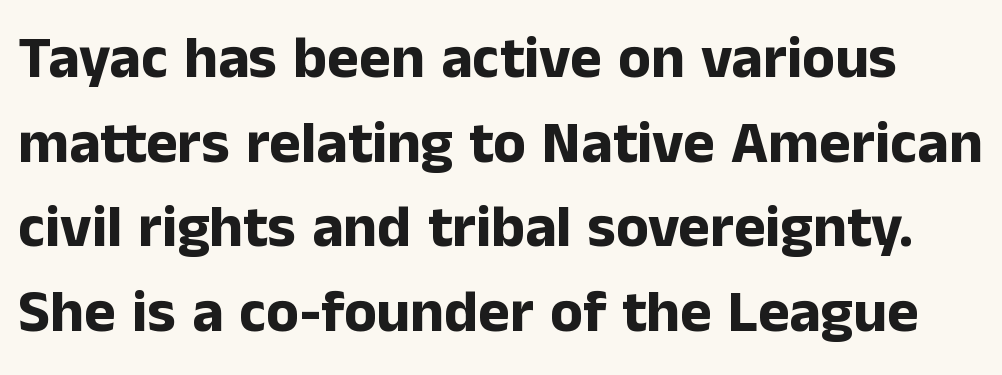
Varying glyph widths throughout — classic text-font behaviour. Typographic density is high because the face is bold. No word sits above an underline. The face used here is rendered with its standard letterfit. The glyphs in this specimen are sans serif.
